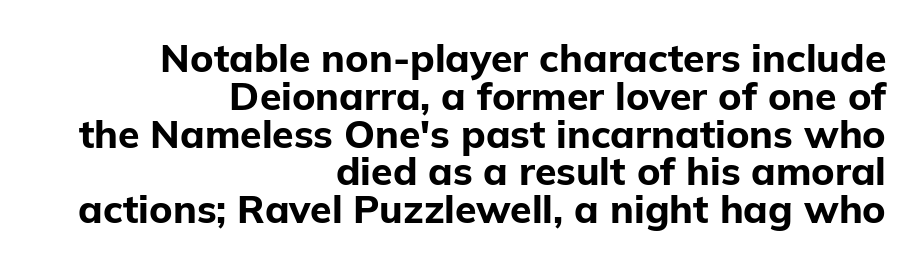
{"serif": "no", "italic": "no", "bold": "yes", "weight": "bold", "width": "normal", "stroke_contrast": "low", "x_height": "medium", "monospaced": "no", "underline": "no", "align": "right", "line_spacing": "tight", "line_spacing_ratio": 0.97, "letter_spacing": "normal", "letter_spacing_em": 0.0, "glyph_px": 39}
